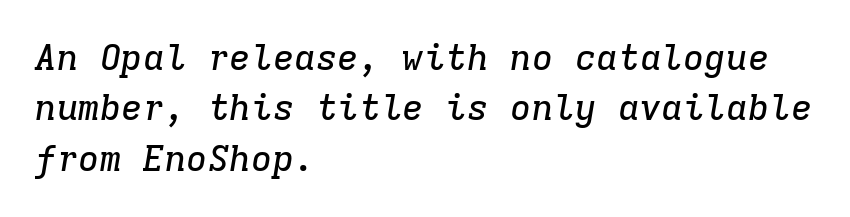
{"serif": "yes", "italic": "yes", "lean": "right", "slant_degrees": 9, "width": "normal", "stroke_contrast": "low", "x_height": "medium", "monospaced": "yes", "underline": "no", "align": "left", "line_spacing": "normal", "line_spacing_ratio": 1.4, "letter_spacing": "normal", "letter_spacing_em": 0.0, "glyph_px": 36}
